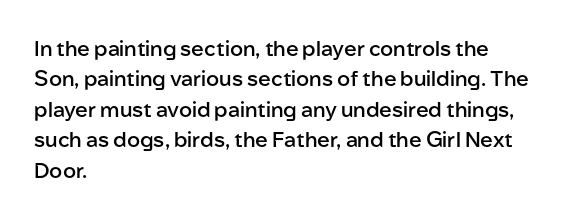
Inter-character spacing is left at the font's built-in metrics. Posture: straight, roman, zero tilt. These lines carry some extra weight — a demibold, not a full bold. The paragraph has a hard left edge and a soft right edge. Regular leading. Decoration check: the copy has no underline.
